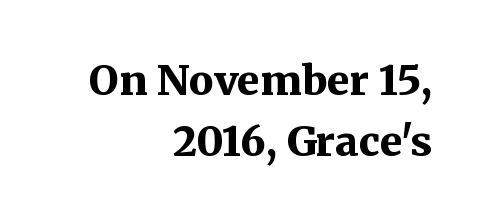
{"serif": "yes", "italic": "no", "bold": "yes", "weight": "bold", "width": "normal", "stroke_contrast": "medium", "x_height": "medium", "monospaced": "no", "underline": "no", "align": "right", "line_spacing": "normal", "line_spacing_ratio": 1.5, "letter_spacing": "normal", "letter_spacing_em": 0.0, "glyph_px": 41}
